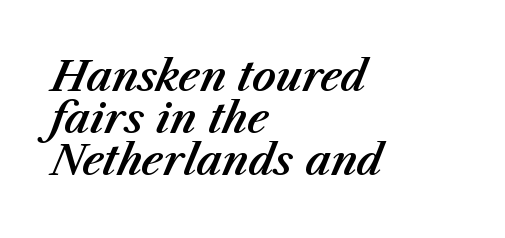
{"italic": "yes", "lean": "right", "slant_degrees": 23, "width": "normal", "stroke_contrast": "medium", "x_height": "medium", "monospaced": "no", "underline": "no", "align": "left", "line_spacing": "tight", "line_spacing_ratio": 1.03, "letter_spacing": "normal", "letter_spacing_em": 0.0, "glyph_px": 41}
